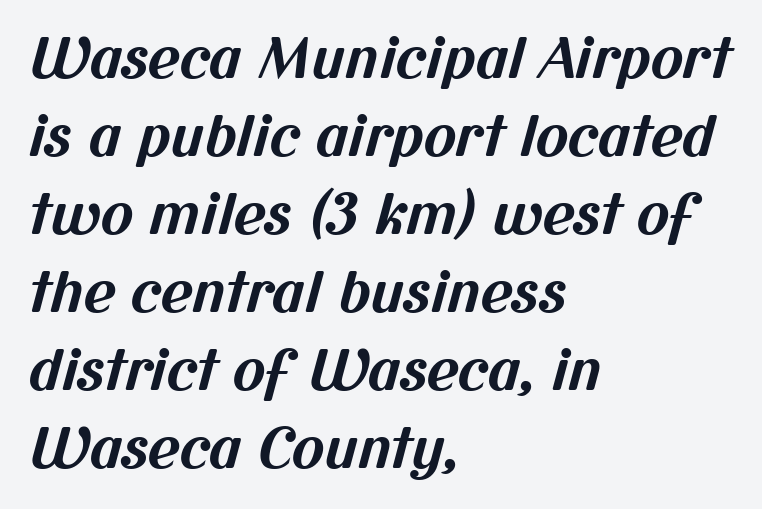
The letters advance in unequal steps, a hallmark of proportional type. Are there feet on the stems? There aren't — it's a sans. Leading: standard. Just letters on the line, the space beneath them empty. Nothing unusual about the tracking: characters are spaced as the font intends. Line beginnings align vertically; line endings do not.
